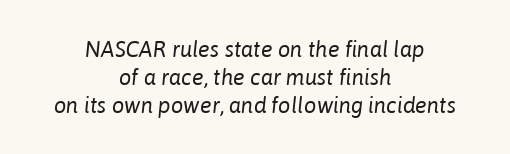
Spacing between characters is what you'd get straight out of the box. Leading matches the norm, producing a regular column. Lines of text with bare space underneath. The font's italic variant was chosen for this text. Does the copy run flush right? No — it is centered line by line.
